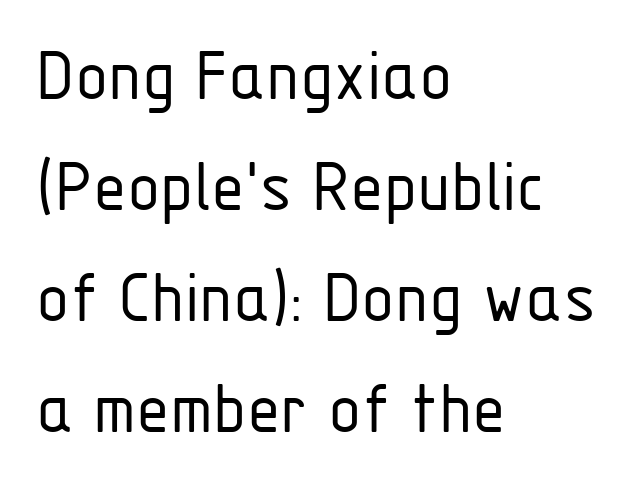
The image shows 77 px light, condensed sans-serif type, upright; set left-aligned, normal line spacing (1.44x), normal letter spacing, not underlined; low stroke contrast and a medium x-height.
